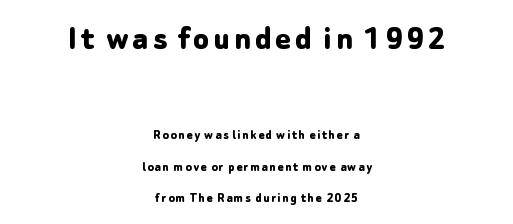
How heavy is the stroke? Heavy — this is a bold. The typesetter chose a symmetrical, centered arrangement here. The first block has been scaled up relative to the second. Each letter keeps its own natural width here, so spacing adapts to shape.
